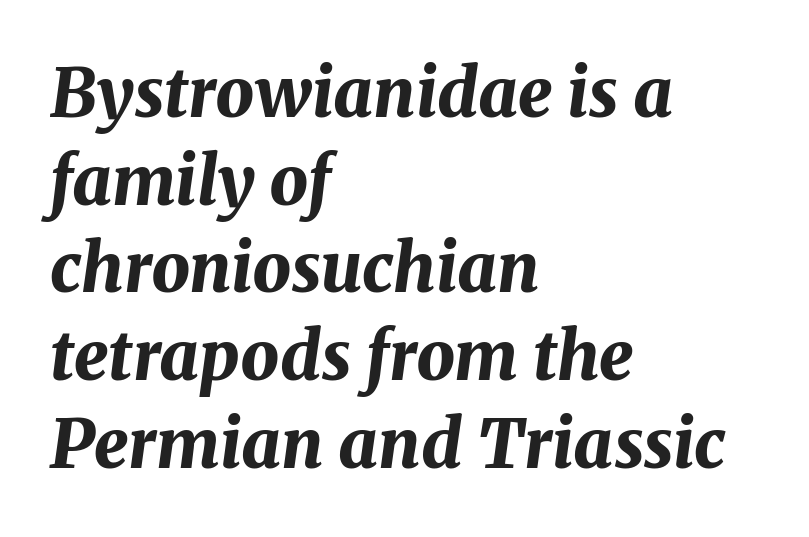
Q: Is the text bold? A: Yes.
Q: Is the text italic (slanted)? A: Yes, it leans right by about 8 degrees.
Q: Is the text underlined? A: No.
Q: How is the paragraph aligned? A: Left-aligned.
Q: Is the spacing between letters normal or unusually wide? A: Normal.
Q: Is the spacing between lines tight, normal or loose? A: Normal.
Q: Width (condensed, normal, or wide)? A: Normal.
Q: Stroke contrast? A: Medium.
Q: x-height? A: Medium.
Q: Monospaced? A: No.
